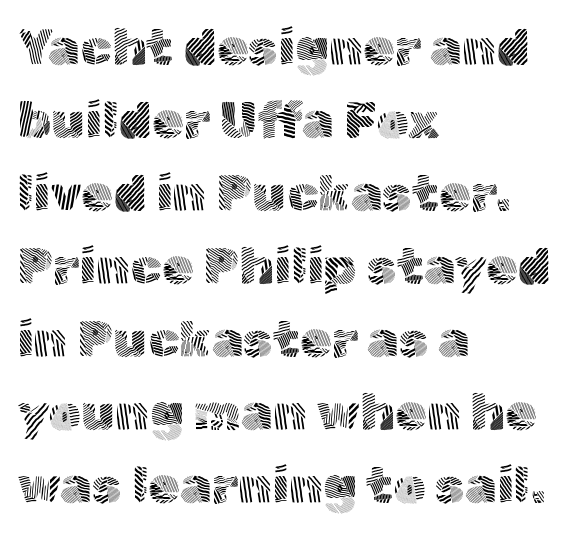
{"serif": "no", "italic": "no", "bold": "no", "weight": "light", "width": "normal", "x_height": "medium", "monospaced": "no", "underline": "no", "align": "left", "line_spacing": "normal", "line_spacing_ratio": 1.43, "letter_spacing": "normal", "letter_spacing_em": 0.0, "glyph_px": 51}
